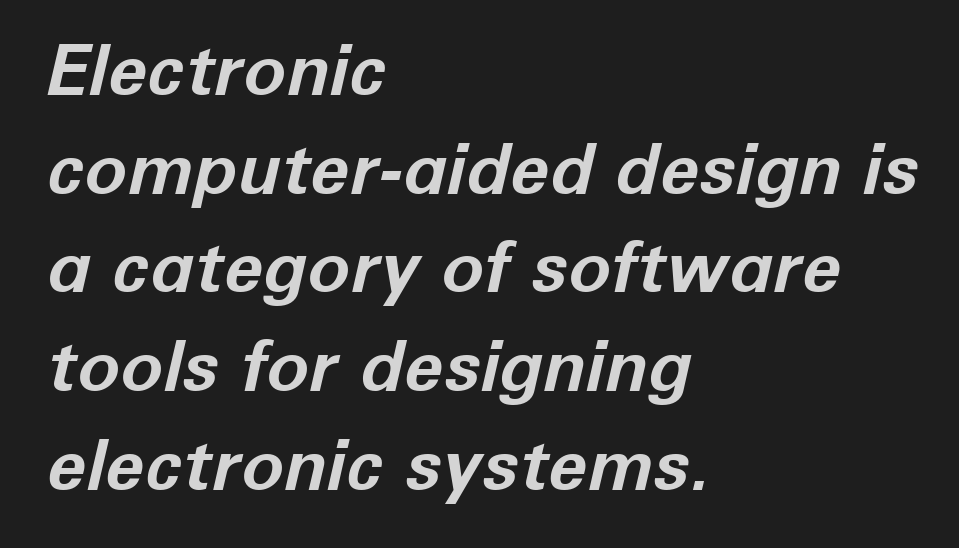
Tall strokes in this sample are angled rather than plumb. Glance below the letters and you will spot only blank space. Tracking here is standard; glyphs follow each other at the usual distance. Which margin do the lines hug? The left one — the right edge is uneven. Note the varied advance widths — an 'i' is clearly narrower than an 'm'. Plenty of ink on the page — the face is bold.
